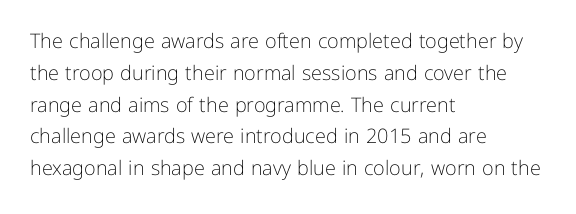
This is not heavy type; no bold has been used. Tracking here is standard; glyphs follow each other at the usual distance. Horizontal bands of white between lines are of average thickness. Underlining? Definitely not there. A student would call this left alignment; a typographer would say flush left, rag right.
